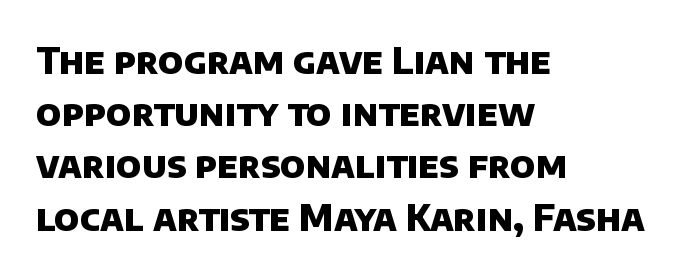
Q: Is the text bold? A: Yes.
Q: Is the typeface a serif or a sans-serif typeface? A: Sans-serif.
Q: Is the text underlined? A: No.
Q: How is the paragraph aligned? A: Left-aligned.
Q: Is the spacing between letters normal or unusually wide? A: Normal.
Q: Is the spacing between lines tight, normal or loose? A: Normal.
Q: Width (condensed, normal, or wide)? A: Normal.
Q: Stroke contrast? A: Low.
Q: x-height? A: Large.
Q: Monospaced? A: No.
